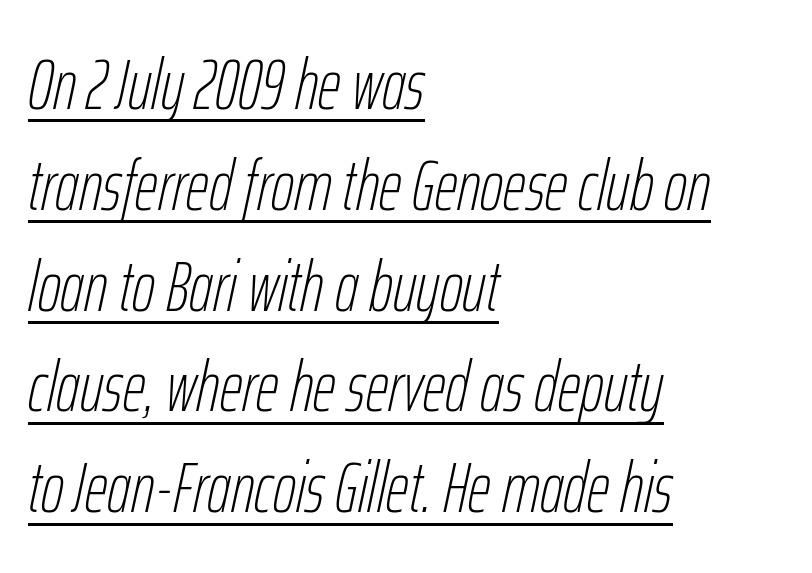
Q: Is the text bold? A: No.
Q: Is the text italic (slanted)? A: Yes, it leans right by about 12 degrees.
Q: Is the text underlined? A: Yes.
Q: How is the paragraph aligned? A: Left-aligned.
Q: Is the spacing between letters normal or unusually wide? A: Normal.
Q: Is the spacing between lines tight, normal or loose? A: Normal.
Q: Width (condensed, normal, or wide)? A: Condensed.
Q: Stroke contrast? A: Low.
Q: x-height? A: Medium.
Q: Monospaced? A: No.
